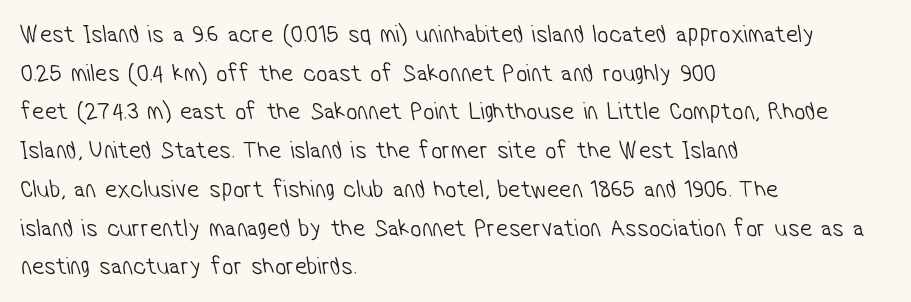
{"bold": "no", "underline": "no", "align": "left", "line_spacing": "normal", "line_spacing_ratio": 1.55, "letter_spacing": "normal", "letter_spacing_em": 0.0, "glyph_px": 25}
